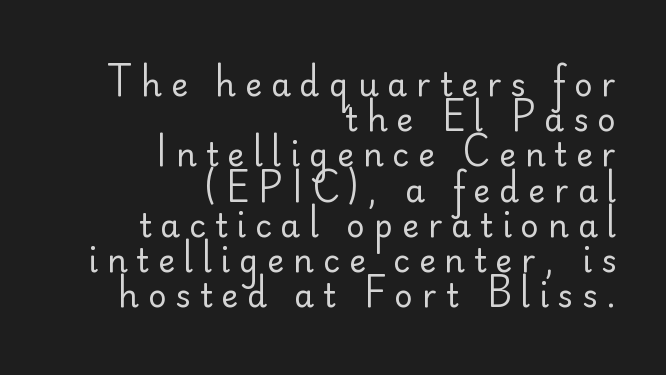
Clear beneath every line of the passage. Does the type have serifs? No, each stem ends abruptly. Upright lettering throughout. Caption: multi-line text, flush right, ragged left.
